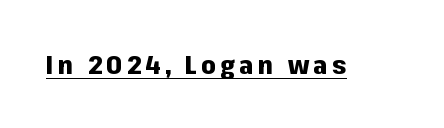
The font's upright variant was chosen for this text. Heavy-handed strokes throughout: this text is bold. Each line of the rendering has a horizontal stroke beneath the glyphs.
